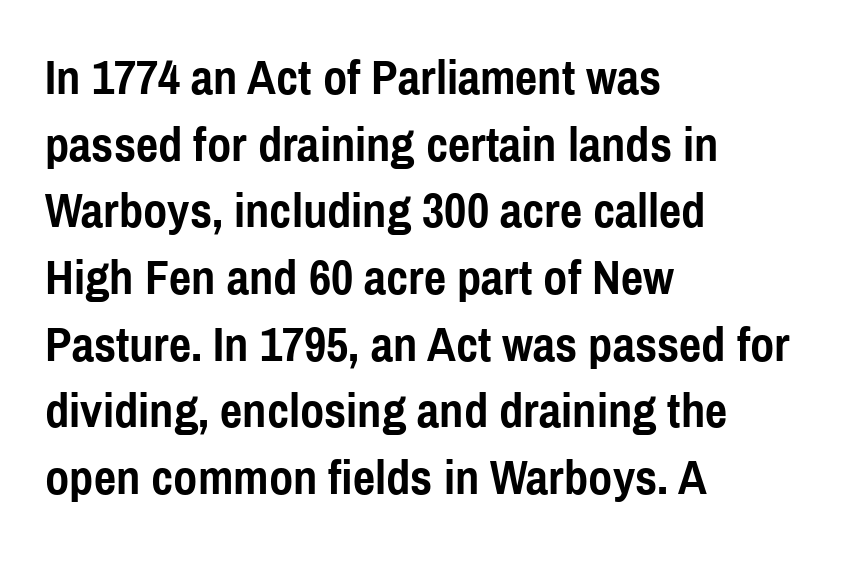
Q: Is the text bold? A: Yes.
Q: Is the text italic (slanted)? A: No, it is upright.
Q: Is the typeface a serif or a sans-serif typeface? A: Sans-serif.
Q: Is the text underlined? A: No.
Q: How is the paragraph aligned? A: Left-aligned.
Q: Is the spacing between letters normal or unusually wide? A: Normal.
Q: Is the spacing between lines tight, normal or loose? A: Normal.
Q: Width (condensed, normal, or wide)? A: Condensed.
Q: x-height? A: Medium.
Q: Monospaced? A: No.
